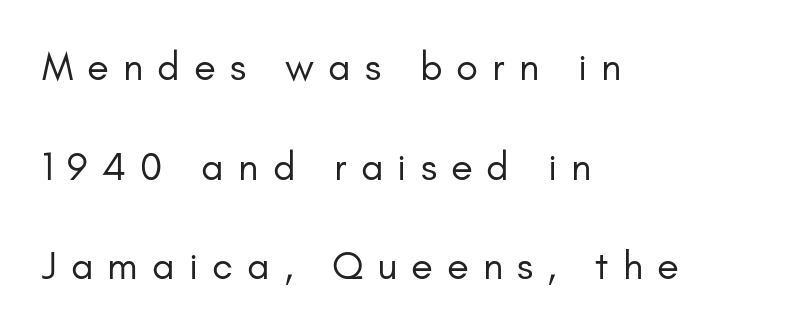
The image shows 40 px regular-weight sans-serif type, upright; set left-aligned, loose line spacing (2.49x), unusually wide letter spacing (+0.35 em), not underlined; low stroke contrast and a small x-height.
